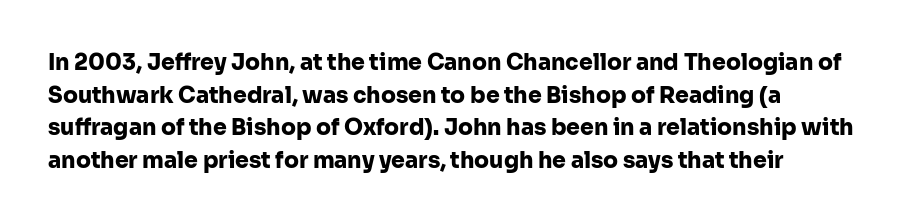
{"italic": "no", "bold": "yes", "underline": "no", "line_spacing": "normal", "line_spacing_ratio": 1.48, "letter_spacing": "normal", "letter_spacing_em": 0.0, "glyph_px": 22}
